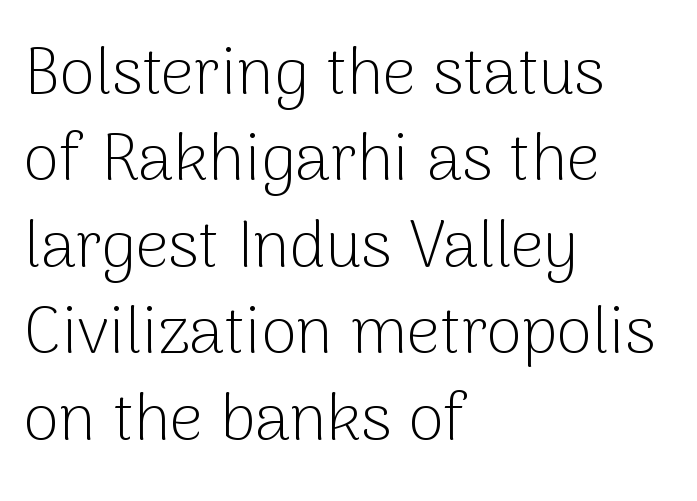
{"serif": "no", "italic": "no", "bold": "no", "weight": "light", "width": "normal", "stroke_contrast": "low", "x_height": "medium", "monospaced": "no", "underline": "no", "align": "left", "line_spacing": "normal", "line_spacing_ratio": 1.33, "letter_spacing": "normal", "letter_spacing_em": 0.0, "glyph_px": 65}
